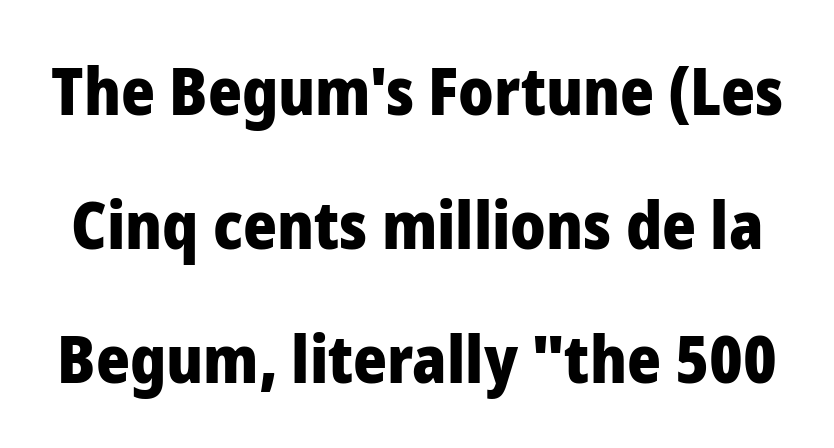
{"serif": "no", "italic": "no", "bold": "yes", "weight": "heavy", "width": "normal", "stroke_contrast": "low", "x_height": "medium", "monospaced": "no", "underline": "no", "line_spacing": "loose", "line_spacing_ratio": 2.06, "letter_spacing": "normal", "letter_spacing_em": 0.0, "glyph_px": 65}
